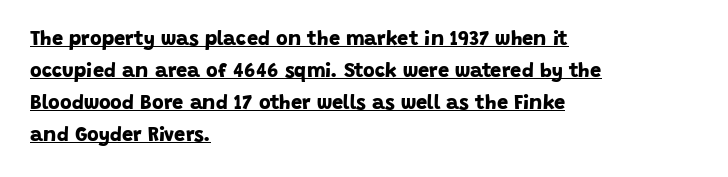
The image shows 20 px bold type; set left-aligned, normal line spacing (1.6x), normal letter spacing, underlined.
